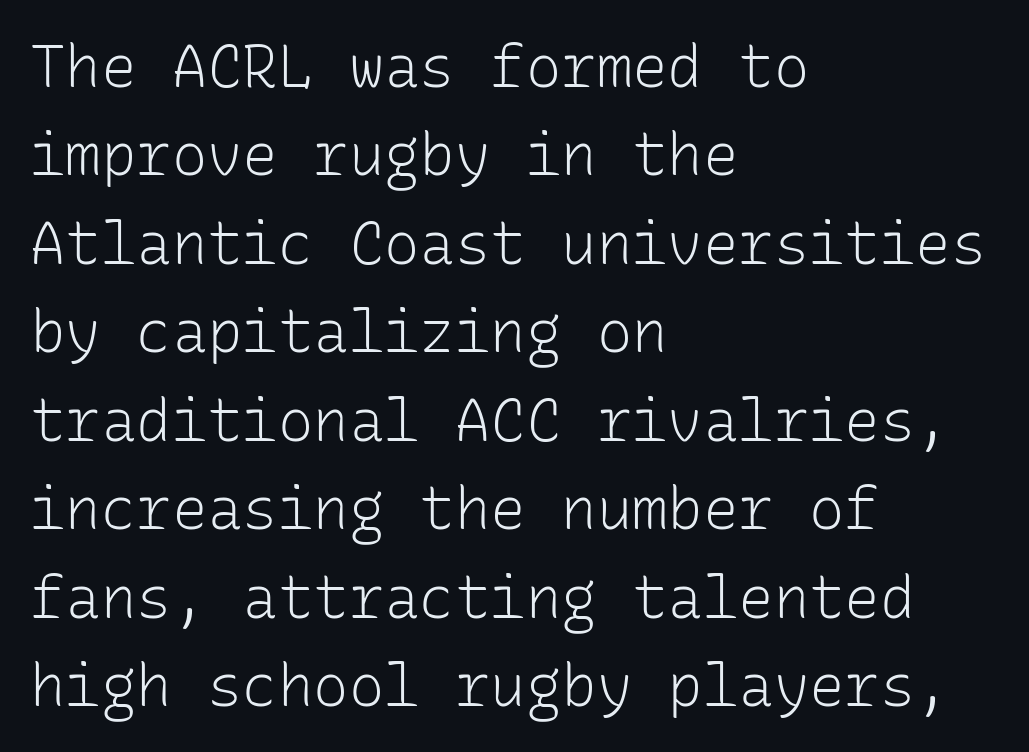
Q: Is the text bold? A: No.
Q: Is the text italic (slanted)? A: No, it is upright.
Q: Is the typeface a serif or a sans-serif typeface? A: Sans-serif.
Q: Is the text underlined? A: No.
Q: How is the paragraph aligned? A: Left-aligned.
Q: Is the spacing between letters normal or unusually wide? A: Normal.
Q: Is the spacing between lines tight, normal or loose? A: Normal.
Q: Width (condensed, normal, or wide)? A: Normal.
Q: Stroke contrast? A: Low.
Q: x-height? A: Medium.
Q: Monospaced? A: Yes.
